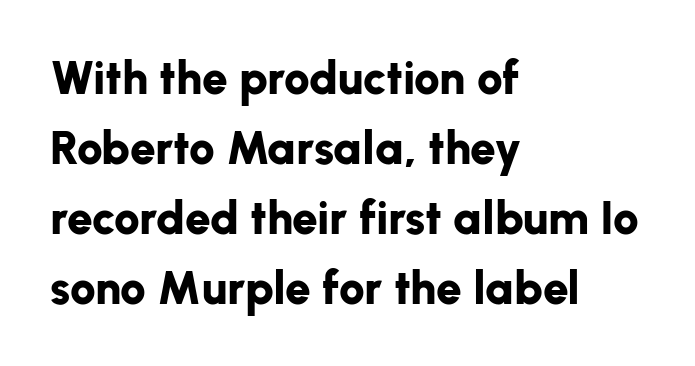
{"serif": "no", "italic": "no", "bold": "yes", "weight": "bold", "width": "normal", "stroke_contrast": "low", "x_height": "medium", "monospaced": "no", "underline": "no", "align": "left", "line_spacing": "normal", "line_spacing_ratio": 1.52, "letter_spacing": "normal", "letter_spacing_em": 0.0, "glyph_px": 46}
